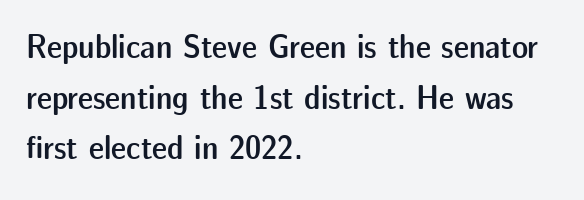
Strokes here are thickened, but only to semibold level. Note: no serifs on the glyphs. The gap between lines stays unmarked. Interline gaps are of average width in this sample. Every stem runs plumb, perpendicular to the baseline. The text block is weighted toward the left margin, trailing off unevenly rightward.
